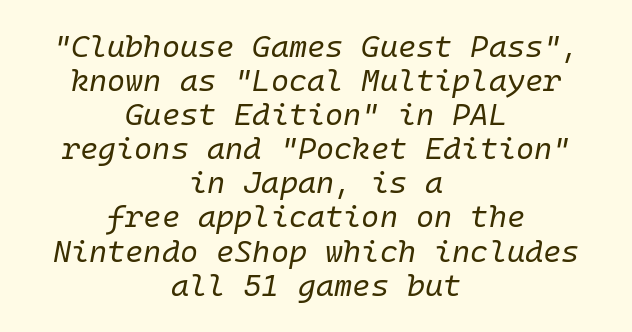
{"italic": "yes", "lean": "right", "slant_degrees": 10, "bold": "no", "weight": "regular", "width": "normal", "stroke_contrast": "low", "x_height": "medium", "monospaced": "yes", "underline": "no", "align": "center", "line_spacing": "tight", "line_spacing_ratio": 1.1, "letter_spacing": "normal", "letter_spacing_em": 0.0, "glyph_px": 31}
